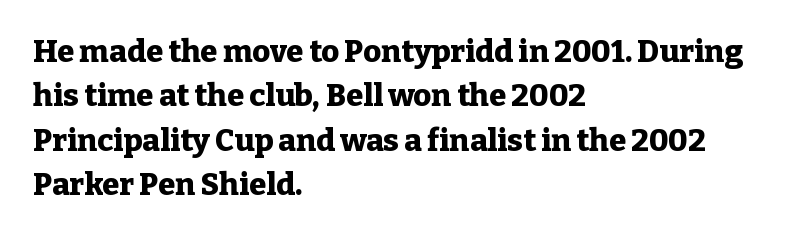
{"serif": "yes", "italic": "no", "bold": "yes", "weight": "heavy", "width": "normal", "stroke_contrast": "low", "x_height": "medium", "monospaced": "no", "underline": "no", "align": "left", "line_spacing": "normal", "line_spacing_ratio": 1.43, "letter_spacing": "normal", "letter_spacing_em": 0.0, "glyph_px": 31}
